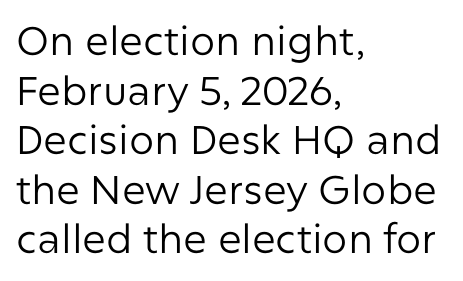
The glyphs in this specimen are sans serif. Think standard paragraph weight, or any step lighter than that. Tracking value appears to be zero — textbook default spacing. Note the varied advance widths — an 'i' is clearly narrower than an 'm'.
